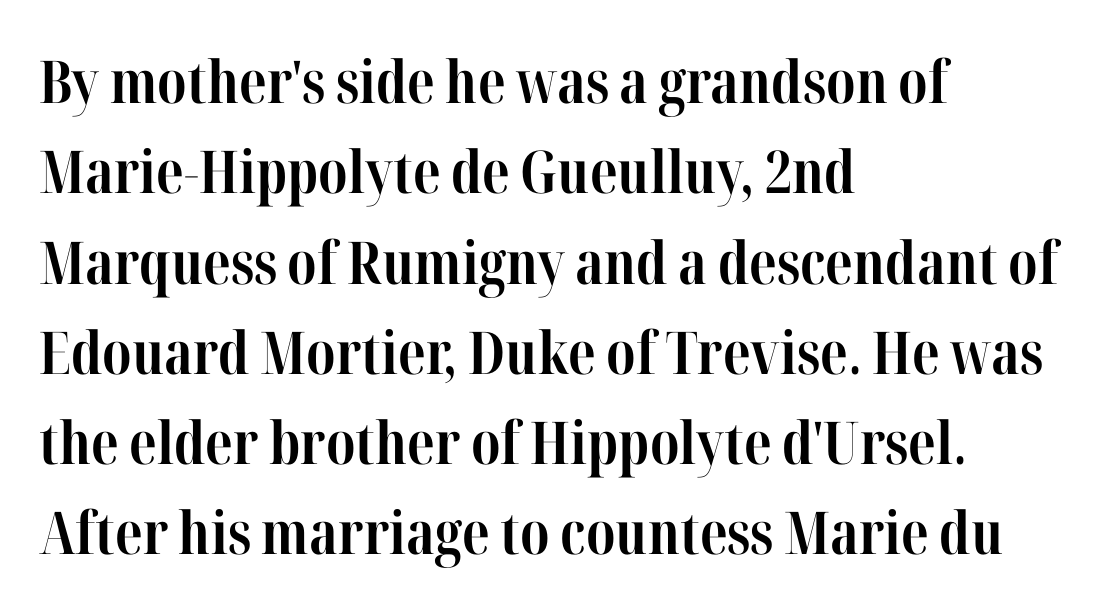
{"serif": "yes", "italic": "no", "bold": "yes", "weight": "bold", "width": "condensed", "stroke_contrast": "high", "x_height": "medium", "monospaced": "no", "underline": "no", "align": "left", "line_spacing": "normal", "line_spacing_ratio": 1.53, "letter_spacing": "normal", "letter_spacing_em": 0.0, "glyph_px": 59}
